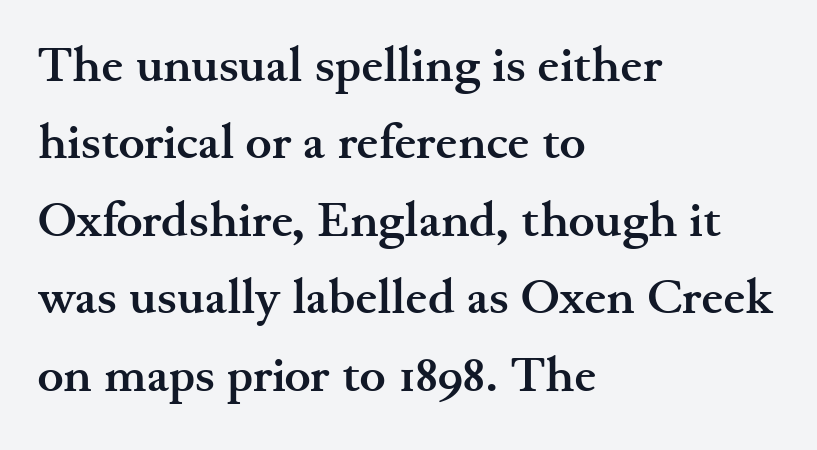
Q: Is the text bold? A: Yes.
Q: Is the text italic (slanted)? A: No, it is upright.
Q: Is the typeface a serif or a sans-serif typeface? A: Serif.
Q: Is the text underlined? A: No.
Q: How is the paragraph aligned? A: Left-aligned.
Q: Is the spacing between letters normal or unusually wide? A: Normal.
Q: Is the spacing between lines tight, normal or loose? A: Normal.
Q: Width (condensed, normal, or wide)? A: Wide.
Q: Stroke contrast? A: Medium.
Q: x-height? A: Small.
Q: Monospaced? A: No.
